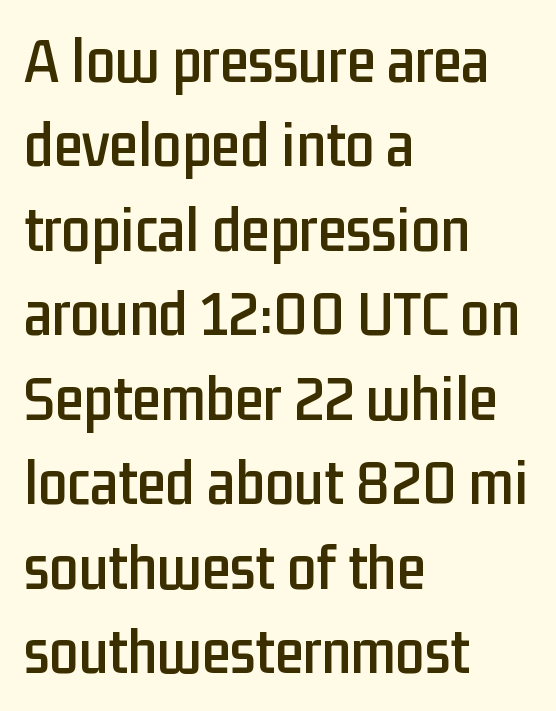
Every row of glyphs begins at an identical x-position on the left. The tracking reads as untouched default to a designer's eye. The typography opts for an upright posture over an oblique one. Horizontal bands of white between lines are of average thickness.
